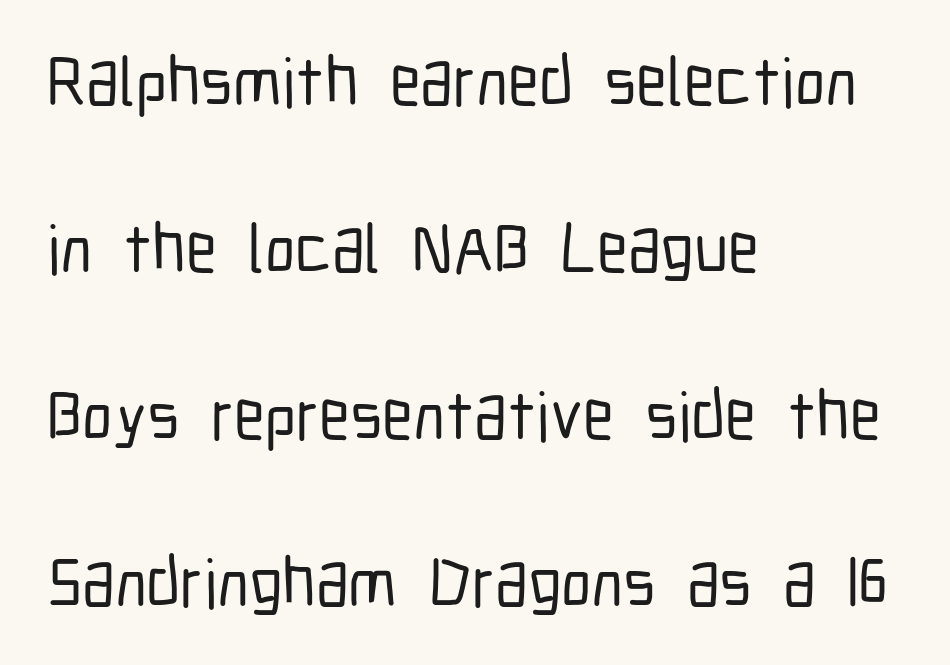
Classification — sans serif. Here the glyphs are tracked normally, forming tight word shapes. Check under the words: just untouched page. Is this a fixed-width face? No — the glyphs have proportional, varying widths. Short and long lines alike share a common starting point at left. These lines were composed using upright roman letters.
